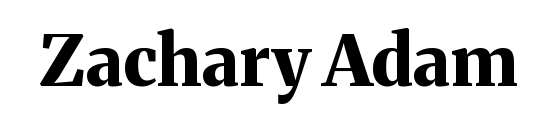
Decoration check: the copy has no underline. What stands out about the letter spacing? Nothing — it is the standard amount. This sample has the flowing, uneven cadence of proportional lettering. In terms of letterform style, serifs are clearly present. Students, this is bold: see how much ink each stroke carries. Style check: upright.
